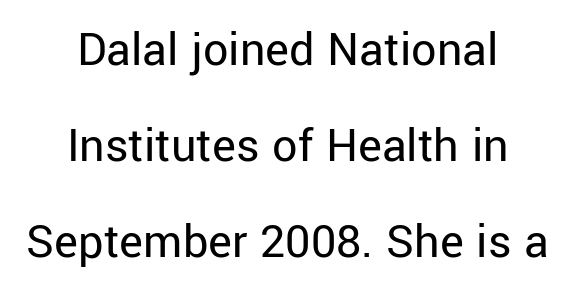
The passage shown is not bold in any degree. Leftover space on each line is divided equally before and after the words. The designer went with a sans here, leaving each stem footless. Ordinary non-slanted type is in use. A typesetter would call this zero additional tracking. Descender tails drop into unmarked territory.
